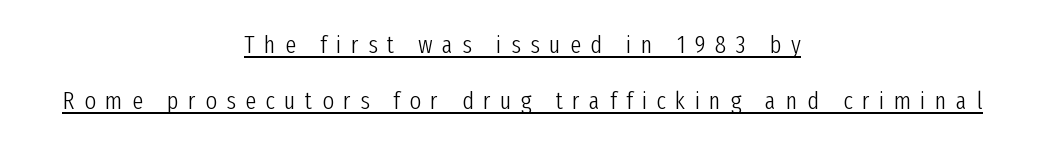
{"italic": "no", "bold": "no", "underline": "yes", "align": "center", "line_spacing": "loose", "line_spacing_ratio": 2.25, "letter_spacing": "wide", "letter_spacing_em": 0.37, "glyph_px": 25}
